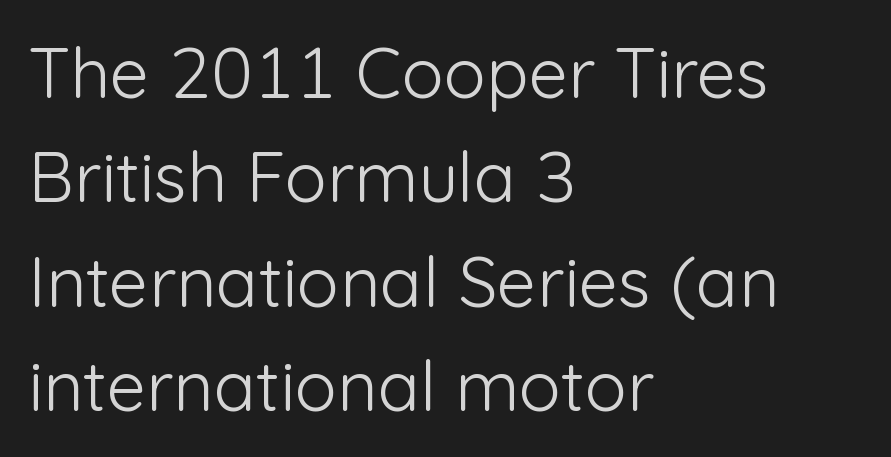
These lines sit exactly where default settings would place them. Letter spacing: default. The glyphs in this specimen are sans serif. Left-aligned paragraph, ragged on the right.
